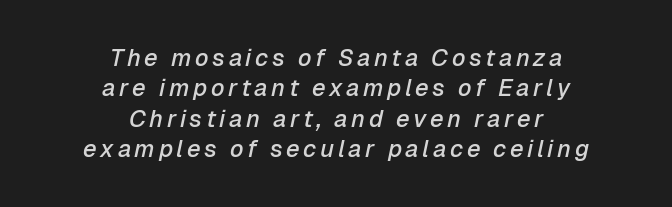
Q: Is the text bold? A: Semi-bold.
Q: Is the text italic (slanted)? A: Yes, it leans right by about 12 degrees.
Q: Is the text underlined? A: No.
Q: How is the paragraph aligned? A: Centered.
Q: Is the spacing between lines tight, normal or loose? A: Normal.
